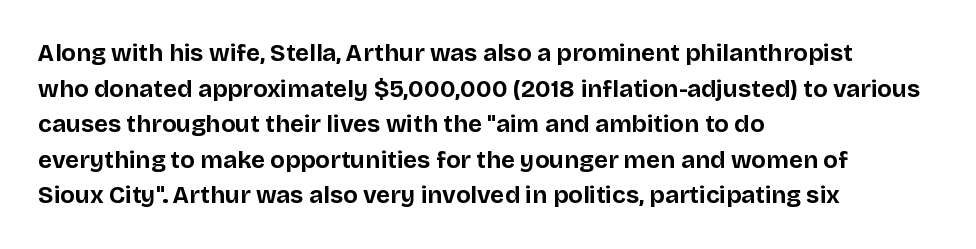
Its strokes are broad and dark, the hallmark of bold type. Short and long lines alike share a common starting point at left. Reading down the column, the eye jumps a familiar distance to each next line. Bare-footed words on every line.
